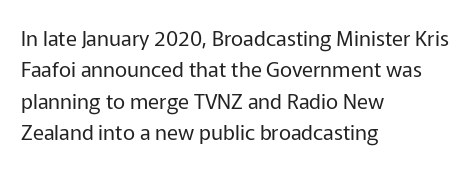
Each row of text sits above clean, open space. Italic? Not at all — the glyphs are vertical. Typeset ragged right — the left edge is the straight one. Each word holds together tightly as a unit, with standard inter-letter gaps. Interline gaps are of average width in this sample.
